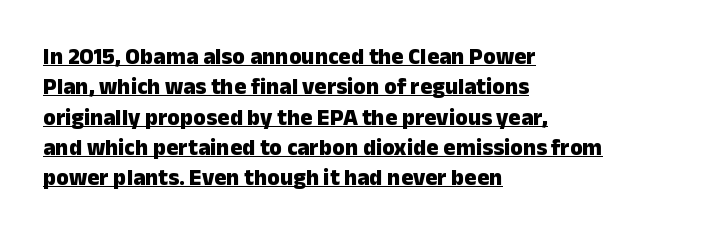
The image shows 23 px bold type, upright; set left-aligned, normal line spacing (1.32x), normal letter spacing, underlined.
